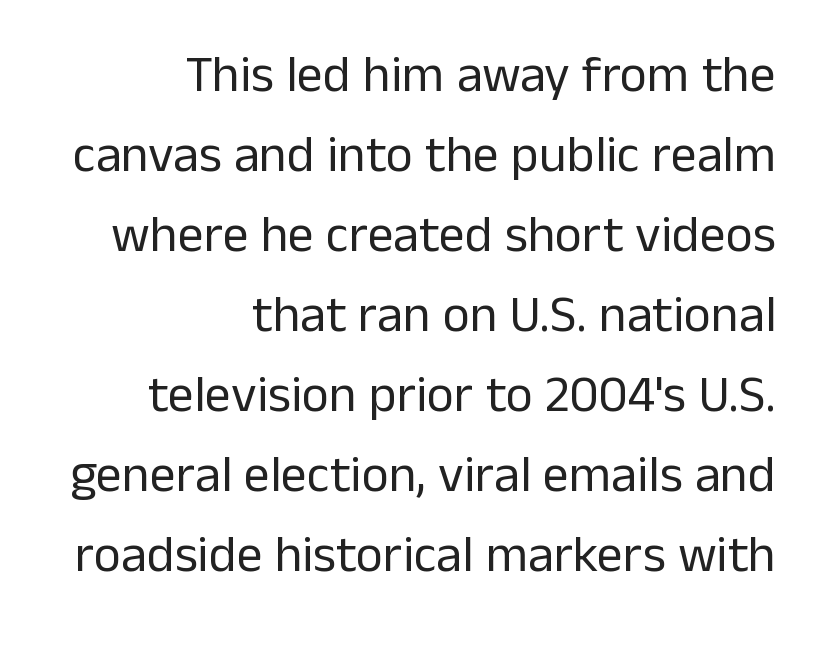
Vertical stems look standard width or narrower in stroke. Bare-footed words on every line. I'd call this a sans setting — the letters go barefoot. The letters advance in unequal steps, a hallmark of proportional type.
